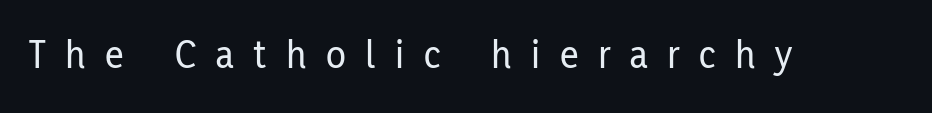
Q: Is the text italic (slanted)? A: No, it is upright.
Q: Is the typeface a serif or a sans-serif typeface? A: Sans-serif.
Q: Is the text underlined? A: No.
Q: Is the spacing between letters normal or unusually wide? A: Unusually wide.
Q: Width (condensed, normal, or wide)? A: Condensed.
Q: Stroke contrast? A: Low.
Q: x-height? A: Medium.
Q: Monospaced? A: No.
